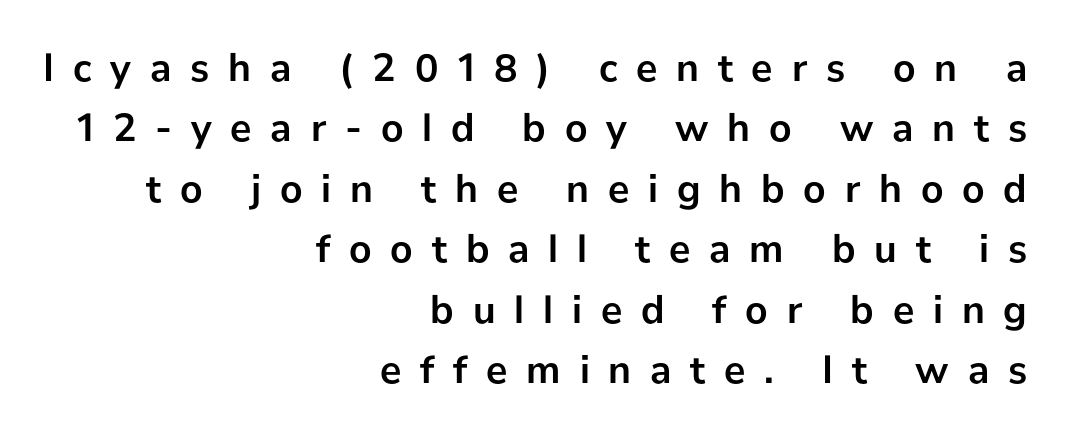
Q: Is the text bold? A: Yes.
Q: Is the text italic (slanted)? A: No, it is upright.
Q: Is the typeface a serif or a sans-serif typeface? A: Sans-serif.
Q: Is the text underlined? A: No.
Q: How is the paragraph aligned? A: Right-aligned.
Q: Is the spacing between letters normal or unusually wide? A: Unusually wide.
Q: Is the spacing between lines tight, normal or loose? A: Normal.
Q: Width (condensed, normal, or wide)? A: Normal.
Q: Stroke contrast? A: Low.
Q: x-height? A: Medium.
Q: Monospaced? A: No.
